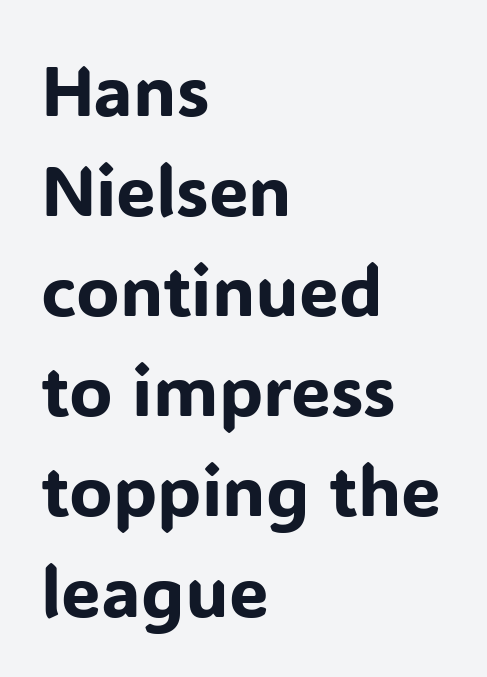
{"serif": "no", "italic": "no", "width": "normal", "stroke_contrast": "low", "x_height": "medium", "monospaced": "no", "underline": "no", "align": "left", "line_spacing": "normal", "line_spacing_ratio": 1.41, "letter_spacing": "normal", "letter_spacing_em": 0.0, "glyph_px": 71}
